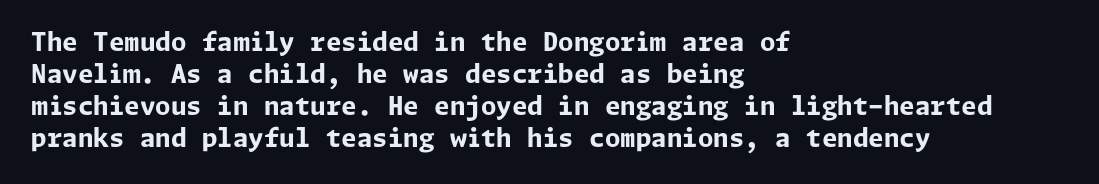
Q: Is the text bold? A: Yes.
Q: Is the text italic (slanted)? A: No, it is upright.
Q: Is the text underlined? A: No.
Q: How is the paragraph aligned? A: Left-aligned.
Q: Is the spacing between letters normal or unusually wide? A: Normal.
Q: Is the spacing between lines tight, normal or loose? A: Normal.
